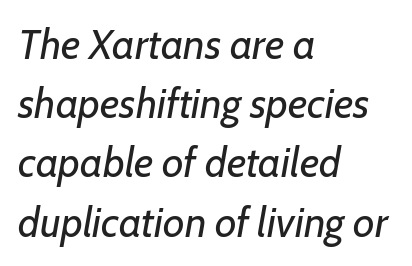
In CSS terms this would be text-align: left. Observe the ordinary spacing: letters are neighbours, not strangers. On a weight scale, this lands at 450 or below. Do the characters align in a grid? No, the font is proportional. Notice how the stems are inclined rather than vertical — that's the hallmark of italics.
